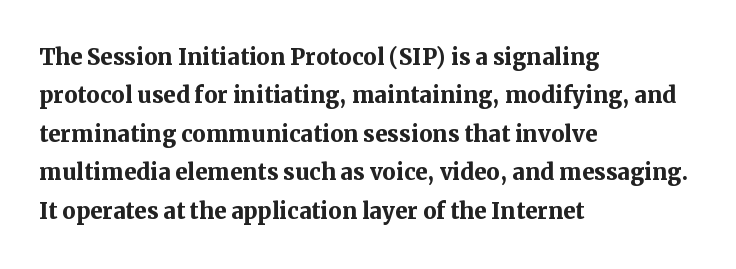
The image shows 30 px semibold serif type, upright; set left-aligned, normal line spacing (1.28x), normal letter spacing, not underlined; medium stroke contrast and a medium x-height.
